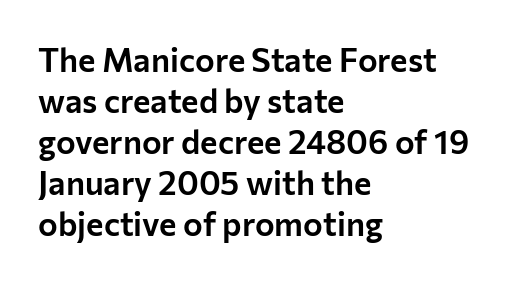
Q: Is the text italic (slanted)? A: No, it is upright.
Q: Is the typeface a serif or a sans-serif typeface? A: Sans-serif.
Q: Is the text underlined? A: No.
Q: How is the paragraph aligned? A: Left-aligned.
Q: Is the spacing between letters normal or unusually wide? A: Normal.
Q: Width (condensed, normal, or wide)? A: Normal.
Q: Stroke contrast? A: Low.
Q: x-height? A: Medium.
Q: Monospaced? A: No.
